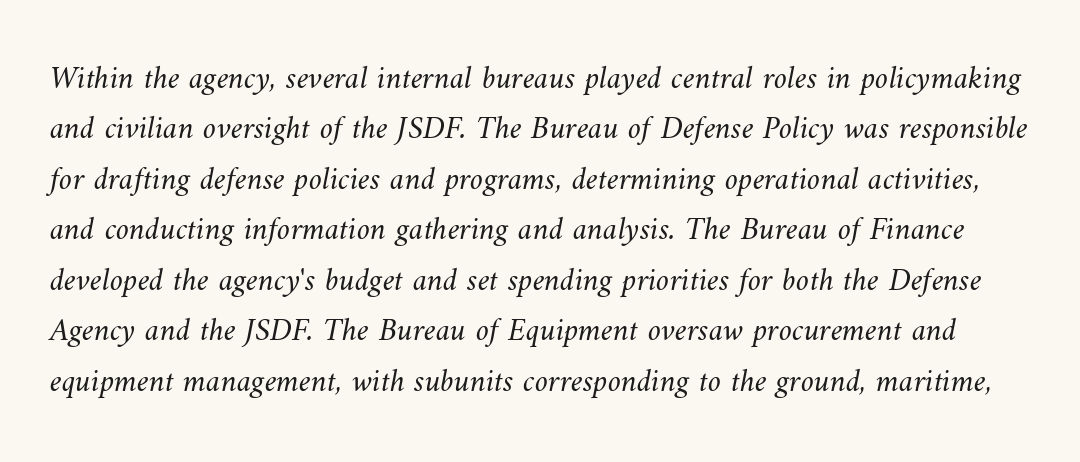
Q: Is the text bold? A: No.
Q: Is the text underlined? A: No.
Q: Is the spacing between letters normal or unusually wide? A: Normal.
Q: Is the spacing between lines tight, normal or loose? A: Normal.
Q: Width (condensed, normal, or wide)? A: Normal.
Q: Stroke contrast? A: Medium.
Q: x-height? A: Small.
Q: Monospaced? A: No.
